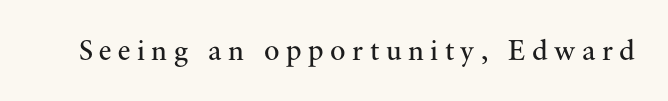
The image shows 29 px regular-weight serif type, upright; set unusually wide letter spacing (+0.22 em), not underlined; medium stroke contrast and a small x-height.
